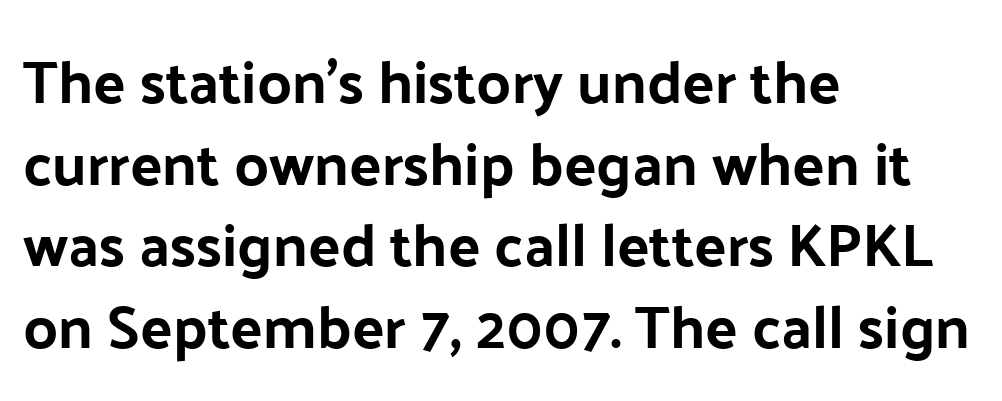
Q: Is the text italic (slanted)? A: No, it is upright.
Q: Is the typeface a serif or a sans-serif typeface? A: Sans-serif.
Q: Is the text underlined? A: No.
Q: How is the paragraph aligned? A: Left-aligned.
Q: Is the spacing between letters normal or unusually wide? A: Normal.
Q: Is the spacing between lines tight, normal or loose? A: Normal.
Q: Width (condensed, normal, or wide)? A: Normal.
Q: Stroke contrast? A: Low.
Q: x-height? A: Medium.
Q: Monospaced? A: No.
